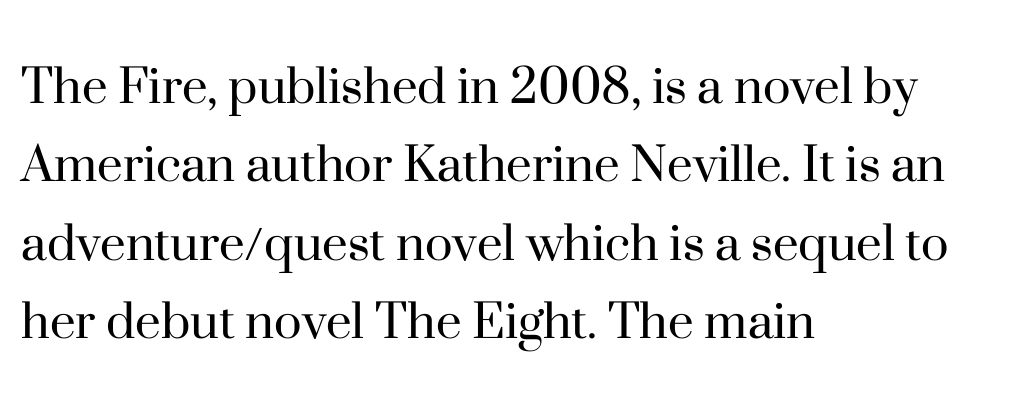
Ink coverage per letter is moderate at most. Tracking here is standard; glyphs follow each other at the usual distance. These lines are set flush left with a ragged right edge. Notice how the stems are strictly vertical — no italics here. The passage shown stacks its lines at a standard gap. The text was rendered using a seriffed face with decorative stroke endings.
